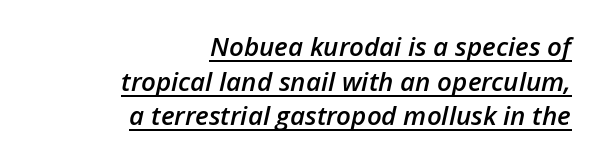
The image shows 26 px text type, italic (leaning right); set right-aligned, normal line spacing (1.33x), normal letter spacing, underlined.
